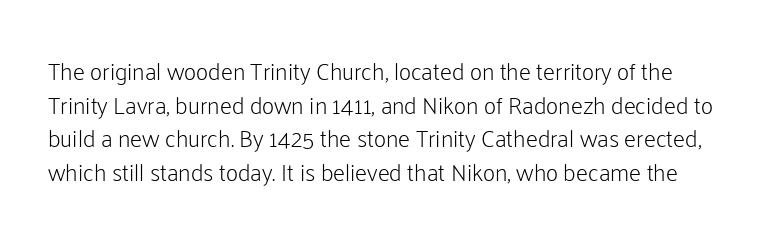
The letters look calm and open, with moderate or lighter stems. Evenly set lines give the paragraph a standard silhouette. The rendering keeps characters at their native spacing. This is roman type, the default non-slanted kind. Glance below the letters and you will spot only blank space.
